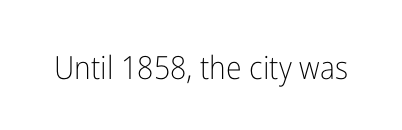
The image shows 32 px light, condensed sans-serif type, upright; set normal letter spacing, not underlined; low stroke contrast and a medium x-height.
